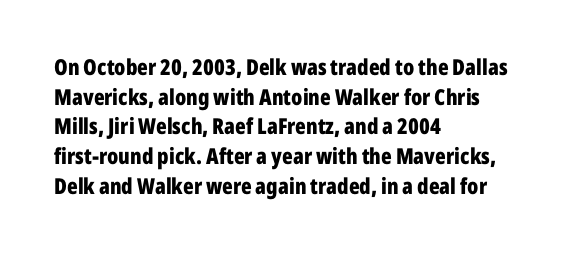
Q: Is the text bold? A: Yes.
Q: Is the text italic (slanted)? A: No, it is upright.
Q: Is the text underlined? A: No.
Q: How is the paragraph aligned? A: Left-aligned.
Q: Is the spacing between letters normal or unusually wide? A: Normal.
Q: Is the spacing between lines tight, normal or loose? A: Normal.
